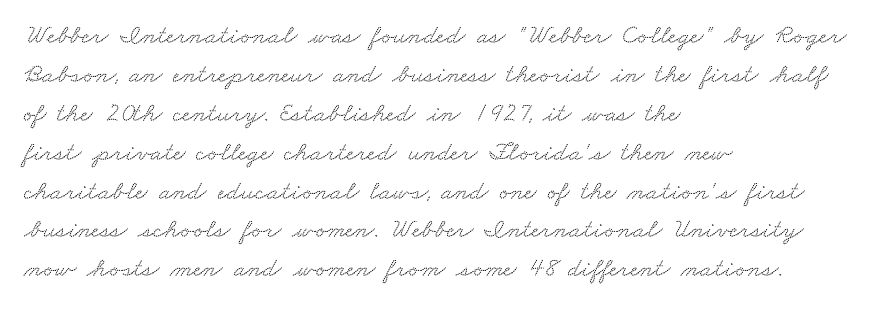
{"underline": "no", "align": "left", "line_spacing": "normal", "line_spacing_ratio": 1.44, "letter_spacing": "normal", "letter_spacing_em": 0.0, "glyph_px": 27}
